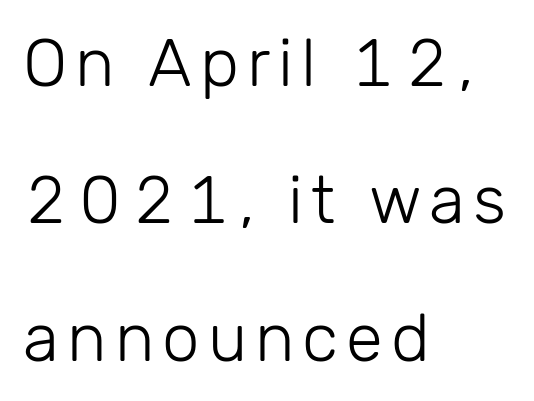
Q: Is the text bold? A: No.
Q: Is the text italic (slanted)? A: No, it is upright.
Q: Is the typeface a serif or a sans-serif typeface? A: Sans-serif.
Q: Is the text underlined? A: No.
Q: How is the paragraph aligned? A: Left-aligned.
Q: Is the spacing between lines tight, normal or loose? A: Loose.
Q: Width (condensed, normal, or wide)? A: Normal.
Q: Stroke contrast? A: Low.
Q: x-height? A: Medium.
Q: Monospaced? A: No.
